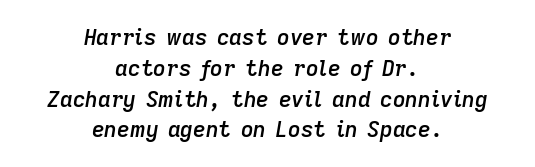
Q: Is the text bold? A: Semi-bold.
Q: Is the text italic (slanted)? A: Yes, it leans right by about 9 degrees.
Q: Is the text underlined? A: No.
Q: How is the paragraph aligned? A: Centered.
Q: Is the spacing between letters normal or unusually wide? A: Normal.
Q: Is the spacing between lines tight, normal or loose? A: Normal.
